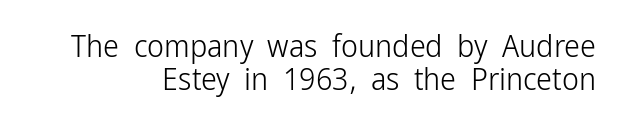
{"serif": "no", "italic": "no", "bold": "no", "weight": "light", "width": "condensed", "stroke_contrast": "low", "x_height": "medium", "monospaced": "no", "underline": "no", "line_spacing": "tight", "line_spacing_ratio": 1.04, "letter_spacing": "normal", "letter_spacing_em": 0.0, "glyph_px": 32}
